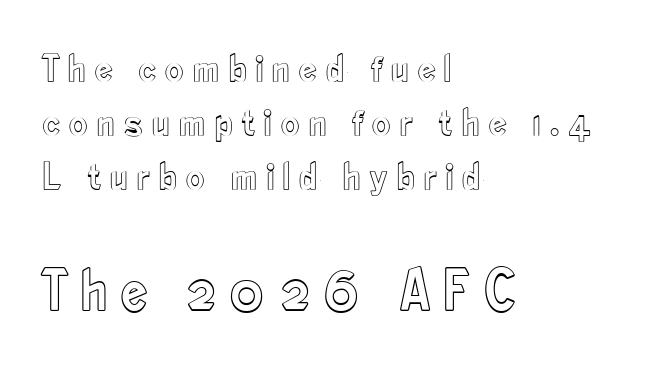
Q: Is the text italic (slanted)? A: No, it is upright.
Q: Is the text underlined? A: No.
Q: How is the paragraph aligned? A: Left-aligned.
Q: Is the spacing between letters normal or unusually wide? A: Unusually wide.
Q: Is the spacing between lines tight, normal or loose? A: Normal.
Q: Which block of text is set in a larger size, the first (top) or the second (bottom)? A: The second (bottom) one.
Q: Width (condensed, normal, or wide)? A: Condensed.
Q: x-height? A: Small.
Q: Monospaced? A: No.
